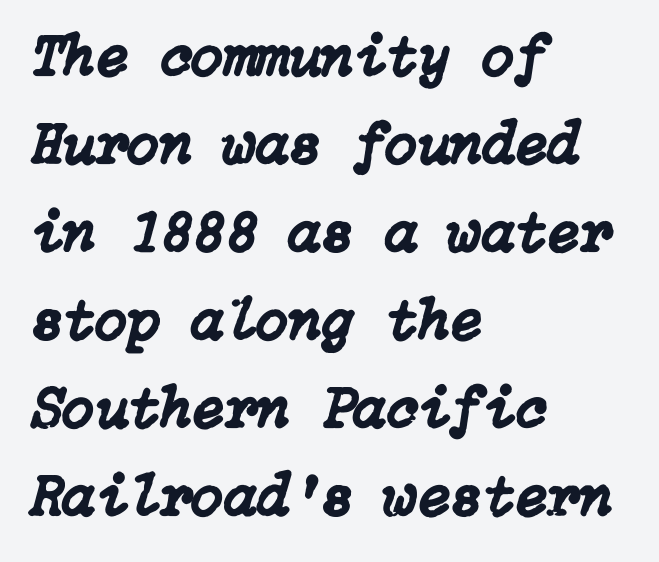
The image shows 59 px text type, italic (leaning right); set left-aligned, normal line spacing (1.49x), normal letter spacing, not underlined; low stroke contrast and a medium x-height.
